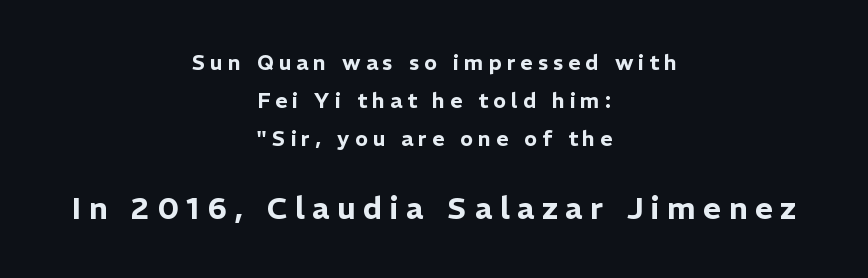
The image shows 31 px sans-serif type, upright; set centered, line spacing 1.82x, unusually wide letter spacing (+0.24 em), not underlined; the second (bottom) block is 1.48x larger; low stroke contrast and a medium x-height.
